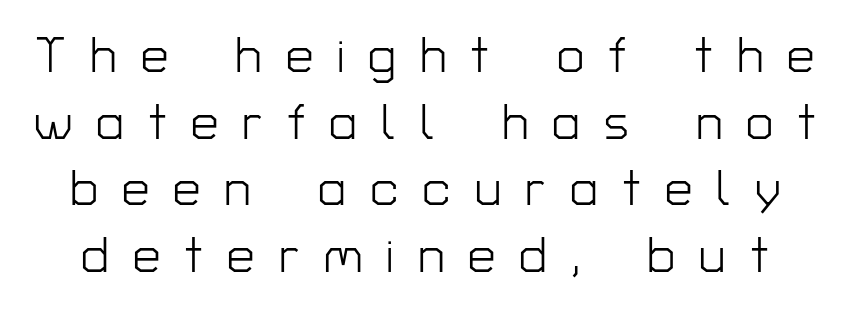
The image shows 49 px light sans-serif type, upright; set normal line spacing (1.36x), unusually wide letter spacing (+0.49 em), not underlined; low stroke contrast and a medium x-height.
